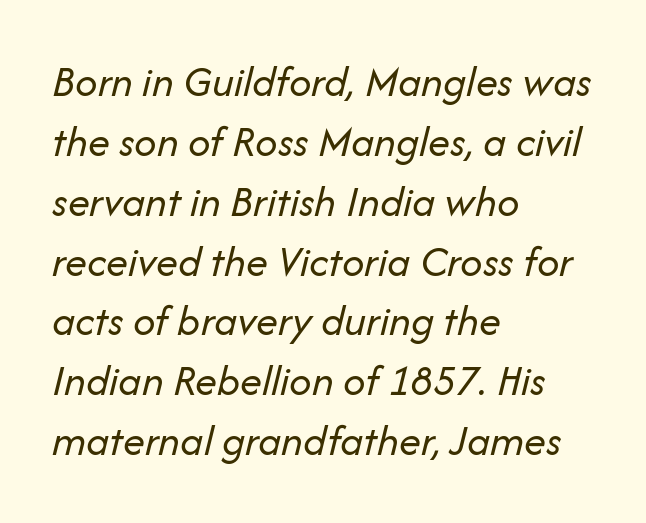
The image shows 44 px regular-weight type, italic (leaning right); set left-aligned, normal line spacing (1.36x), normal letter spacing, not underlined; low stroke contrast and a medium x-height.
